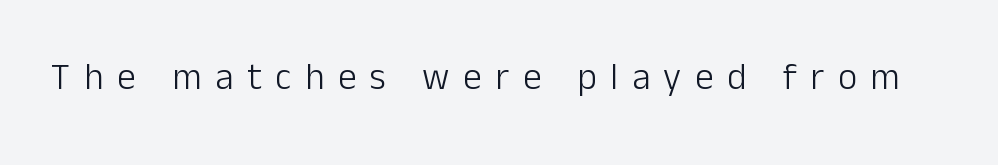
Q: Is the text bold? A: No.
Q: Is the text italic (slanted)? A: No, it is upright.
Q: Is the typeface a serif or a sans-serif typeface? A: Sans-serif.
Q: Is the text underlined? A: No.
Q: Is the spacing between letters normal or unusually wide? A: Unusually wide.
Q: Width (condensed, normal, or wide)? A: Normal.
Q: Stroke contrast? A: Low.
Q: x-height? A: Medium.
Q: Monospaced? A: No.
